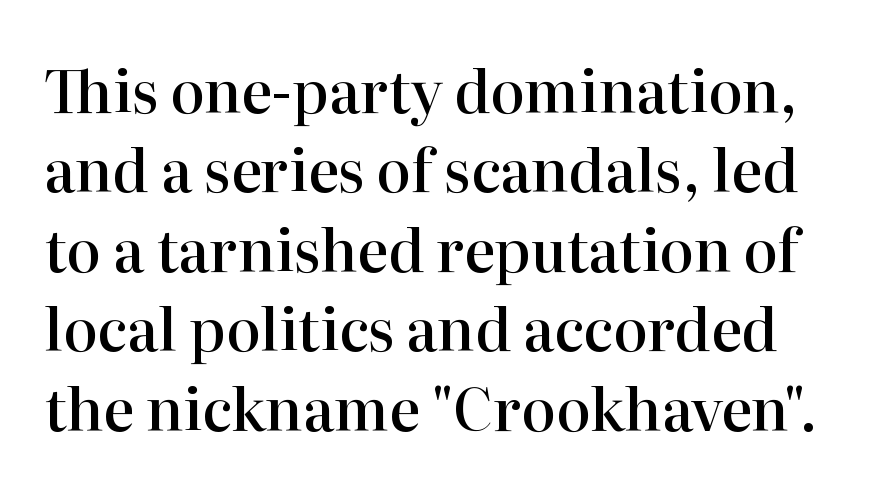
{"serif": "yes", "italic": "no", "bold": "semi", "weight": "semibold", "width": "normal", "stroke_contrast": "high", "x_height": "medium", "monospaced": "no", "underline": "no", "line_spacing": "normal", "line_spacing_ratio": 1.37, "letter_spacing": "normal", "letter_spacing_em": 0.0, "glyph_px": 58}
